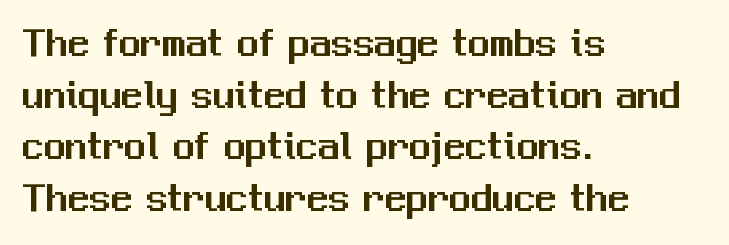
The image shows 43 px sans-serif type, upright; set left-aligned, line spacing 1.2x, normal letter spacing, not underlined; medium stroke contrast and a medium x-height.
